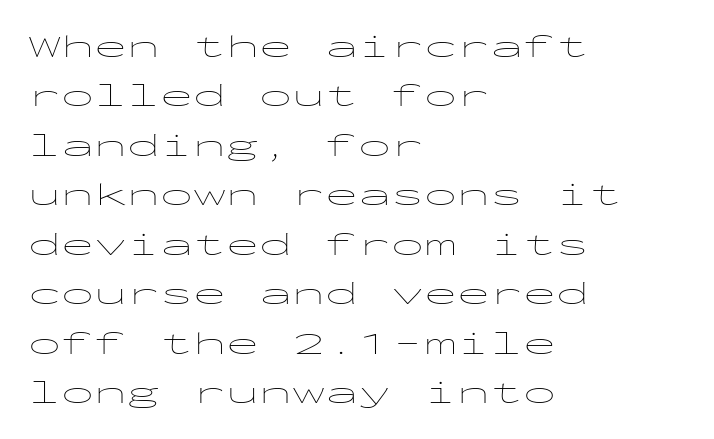
Q: Is the text bold? A: No.
Q: Is the text italic (slanted)? A: No, it is upright.
Q: Is the typeface a serif or a sans-serif typeface? A: Sans-serif.
Q: Is the text underlined? A: No.
Q: How is the paragraph aligned? A: Left-aligned.
Q: Is the spacing between letters normal or unusually wide? A: Normal.
Q: Is the spacing between lines tight, normal or loose? A: Normal.
Q: Width (condensed, normal, or wide)? A: Wide.
Q: Stroke contrast? A: Low.
Q: x-height? A: Medium.
Q: Monospaced? A: Yes.
